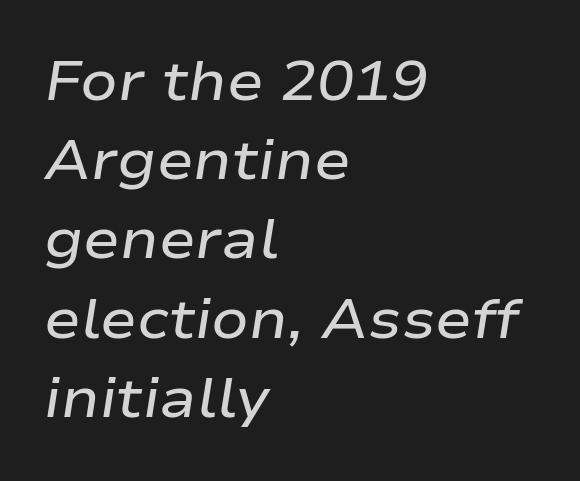
Each glyph is drawn with semibold strokes, heavier than normal yet not fully bold. The area under the type is left untouched. Alignment: flush left. Letter spacing: default. Slanted lettering throughout.
